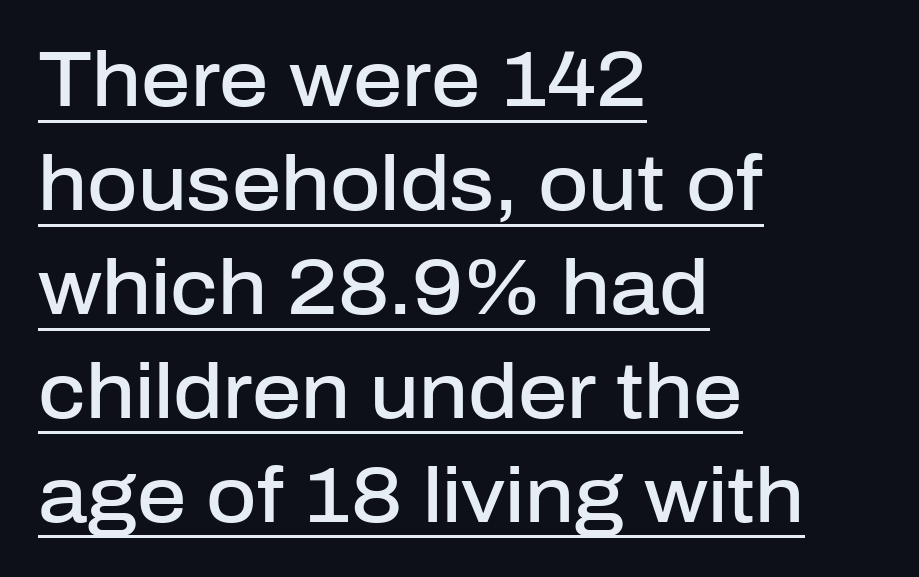
Q: Is the text bold? A: Semi-bold.
Q: Is the text italic (slanted)? A: No, it is upright.
Q: Is the typeface a serif or a sans-serif typeface? A: Sans-serif.
Q: Is the text underlined? A: Yes.
Q: How is the paragraph aligned? A: Left-aligned.
Q: Is the spacing between letters normal or unusually wide? A: Normal.
Q: Is the spacing between lines tight, normal or loose? A: Normal.
Q: Width (condensed, normal, or wide)? A: Normal.
Q: Stroke contrast? A: Low.
Q: x-height? A: Medium.
Q: Monospaced? A: No.
